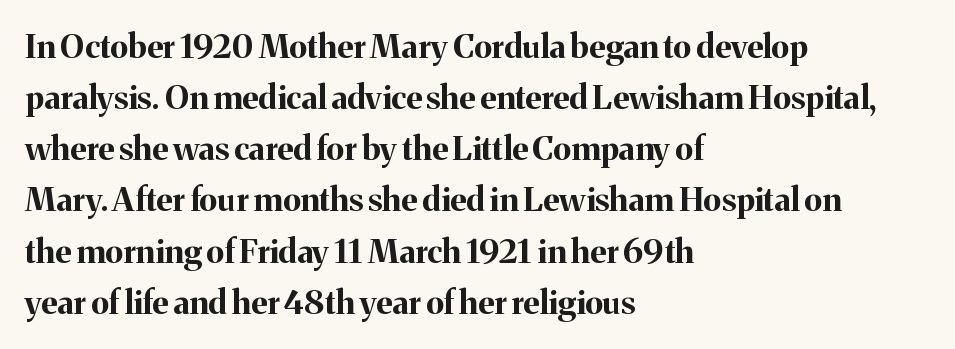
Q: Is the text bold? A: Yes.
Q: Is the text italic (slanted)? A: No, it is upright.
Q: Is the typeface a serif or a sans-serif typeface? A: Serif.
Q: Is the text underlined? A: No.
Q: How is the paragraph aligned? A: Left-aligned.
Q: Is the spacing between letters normal or unusually wide? A: Normal.
Q: Is the spacing between lines tight, normal or loose? A: Normal.
Q: Width (condensed, normal, or wide)? A: Normal.
Q: Stroke contrast? A: Medium.
Q: x-height? A: Medium.
Q: Monospaced? A: No.
